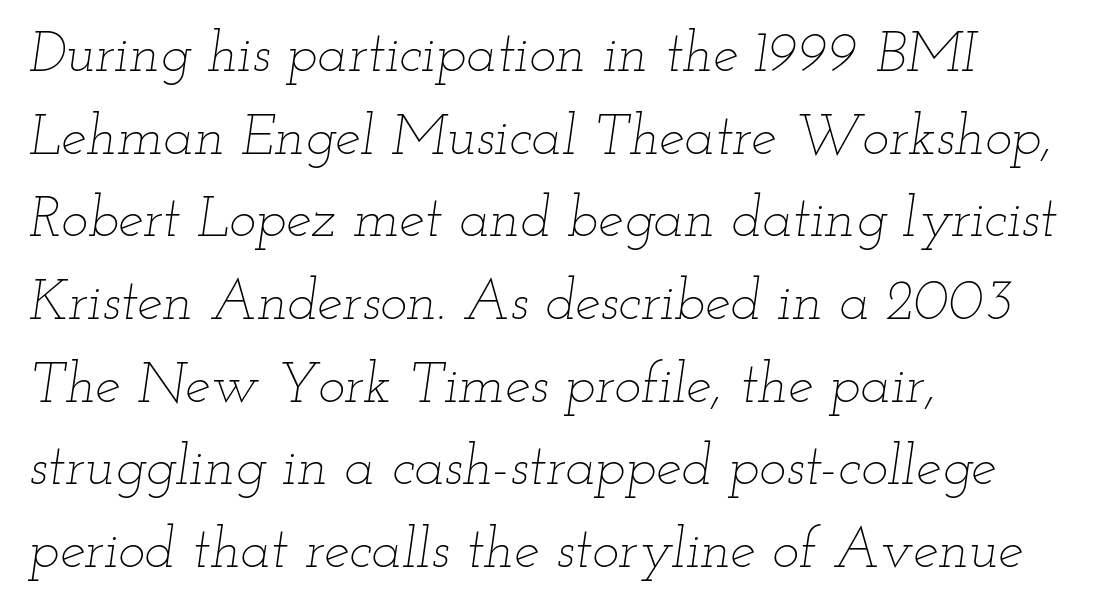
Q: Is the text bold? A: No.
Q: Is the text italic (slanted)? A: Yes, it leans right by about 12 degrees.
Q: Is the text underlined? A: No.
Q: How is the paragraph aligned? A: Left-aligned.
Q: Is the spacing between letters normal or unusually wide? A: Normal.
Q: Is the spacing between lines tight, normal or loose? A: Normal.
Q: Width (condensed, normal, or wide)? A: Wide.
Q: Stroke contrast? A: Low.
Q: x-height? A: Small.
Q: Monospaced? A: No.
